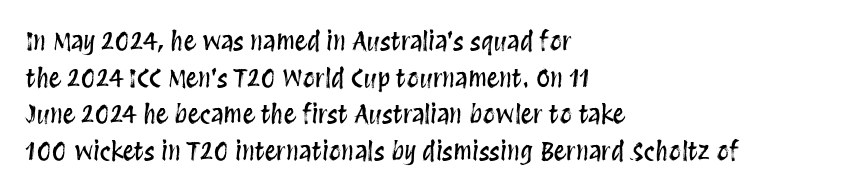
The letters stand straight up with perfectly vertical stems. The tracking reads as untouched default to a designer's eye. Vertical spacing — default. All the whitespace from short lines collects on the right. Bare-footed words on every line.
